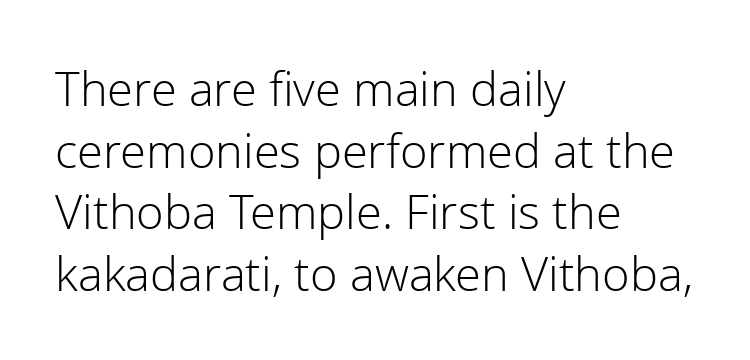
{"serif": "no", "italic": "no", "bold": "no", "weight": "light", "width": "normal", "x_height": "medium", "monospaced": "no", "underline": "no", "align": "left", "line_spacing": "normal", "line_spacing_ratio": 1.31, "letter_spacing": "normal", "letter_spacing_em": 0.0, "glyph_px": 47}
